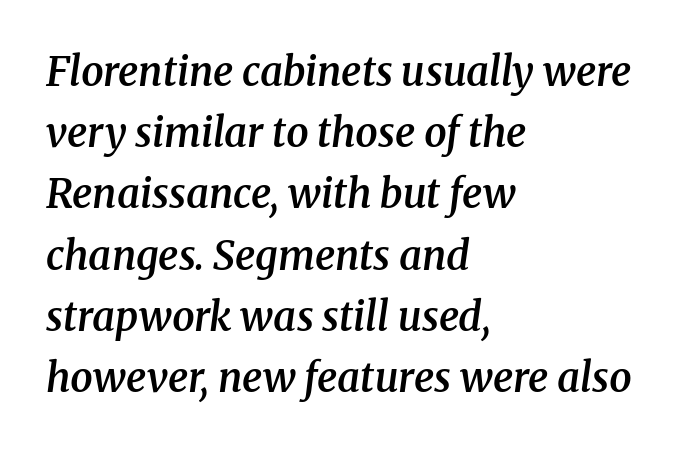
{"serif": "yes", "italic": "yes", "lean": "right", "slant_degrees": 8, "bold": "semi", "weight": "semibold", "width": "normal", "stroke_contrast": "medium", "x_height": "medium", "monospaced": "no", "underline": "no", "align": "left", "line_spacing": "normal", "line_spacing_ratio": 1.53, "letter_spacing": "normal", "letter_spacing_em": 0.0, "glyph_px": 40}
